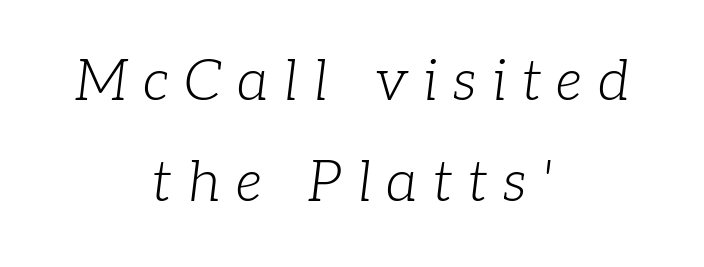
The text block is weighted toward neither margin, spreading evenly from the middle. Here the designer chose a conventional face with non-uniform glyph widths. These lines are composed in type with serifs. Compared with ordinary roman type, these characters are visibly tilted. Someone cranked the tracking dial way up on this one. Each row of text sits above clean, open space.
